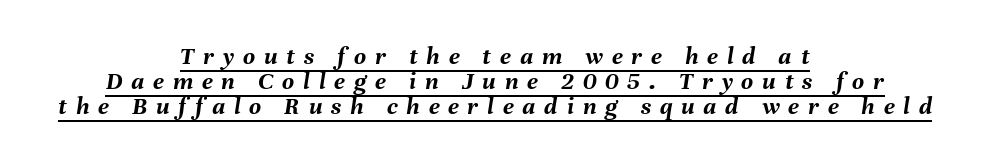
Q: Is the text bold? A: Yes.
Q: Is the text italic (slanted)? A: Yes, it leans right by about 8 degrees.
Q: Is the text underlined? A: Yes.
Q: How is the paragraph aligned? A: Centered.
Q: Is the spacing between letters normal or unusually wide? A: Unusually wide.
Q: Is the spacing between lines tight, normal or loose? A: Tight.
